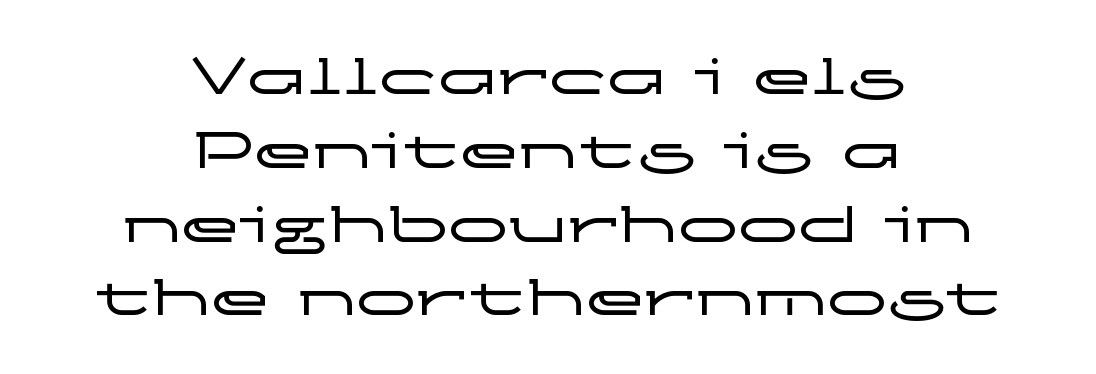
The image shows 60 px wide sans-serif type, upright; set centered, line spacing 1.23x, normal letter spacing, not underlined; low stroke contrast and a medium x-height.
